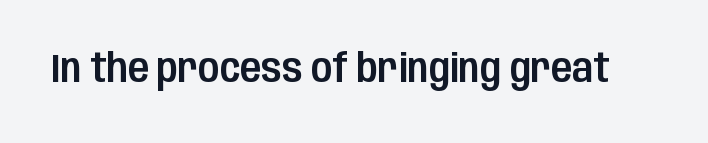
The image shows 39 px condensed sans-serif type, upright; set normal letter spacing, not underlined; low stroke contrast and a large x-height.
